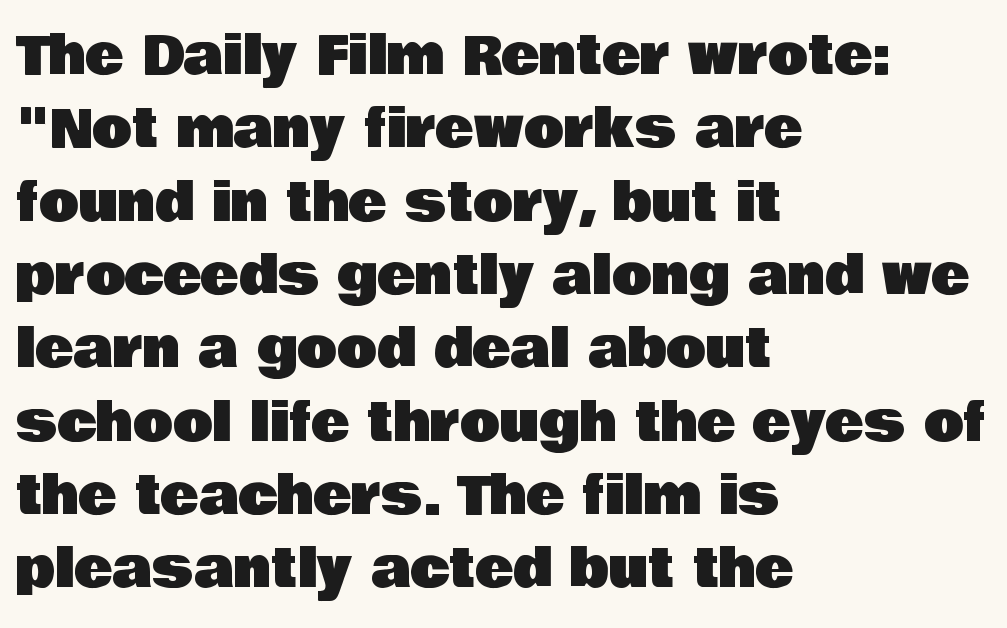
Q: Is the text italic (slanted)? A: No, it is upright.
Q: Is the typeface a serif or a sans-serif typeface? A: Sans-serif.
Q: Is the text underlined? A: No.
Q: How is the paragraph aligned? A: Left-aligned.
Q: Is the spacing between letters normal or unusually wide? A: Normal.
Q: Is the spacing between lines tight, normal or loose? A: Normal.
Q: Width (condensed, normal, or wide)? A: Normal.
Q: Stroke contrast? A: Low.
Q: x-height? A: Large.
Q: Monospaced? A: No.
